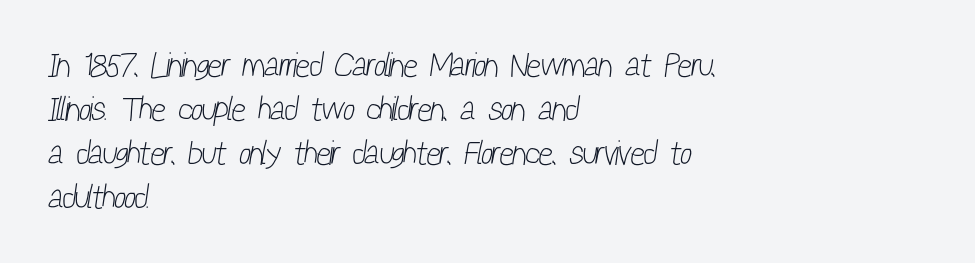
The image shows 34 px light, condensed sans-serif type; set left-aligned, normal line spacing (1.29x), normal letter spacing, not underlined; low stroke contrast and a medium x-height.
